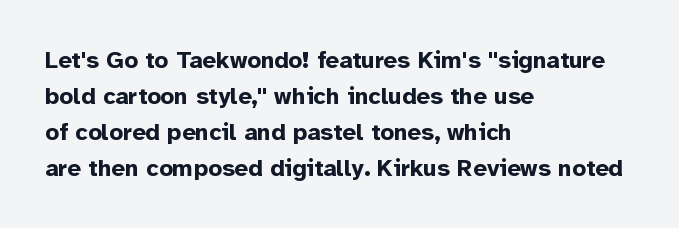
{"italic": "no", "bold": "yes", "underline": "no", "align": "left", "line_spacing": "normal", "line_spacing_ratio": 1.5, "letter_spacing": "normal", "letter_spacing_em": 0.0, "glyph_px": 24}
